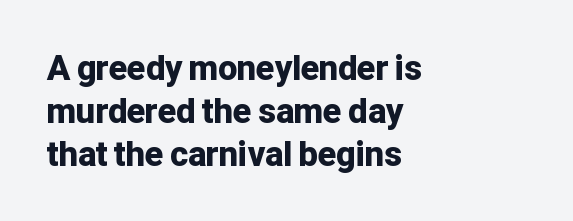
The image shows 34 px bold sans-serif type, upright; set left-aligned, normal line spacing (1.26x), normal letter spacing, not underlined; low stroke contrast and a medium x-height.
